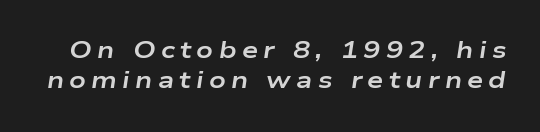
Look at the stroke-to-counter ratio: heavy, a bold. The vertical gap from one line to the next is medium. The tracking reads as deliberately expanded to a designer's eye. Descenders hang freely into open space. The specimen reads as italic at a glance.
